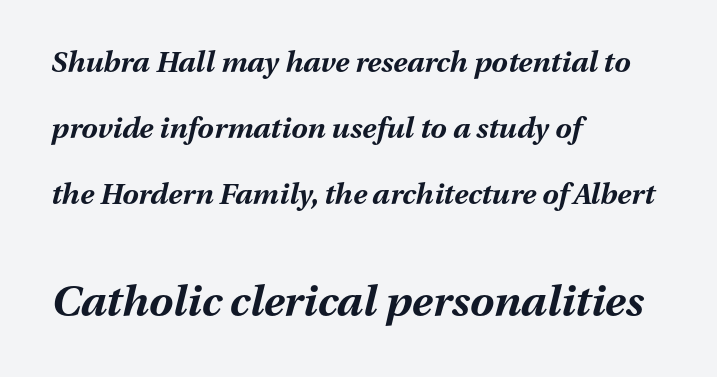
Compared with ordinary roman type, these characters are visibly tilted. The letters advance in unequal steps, a hallmark of proportional type. As a designer I'd log this as weight 700, bold. Is there much room between lines? Yes — plenty of vertical air separates them. Character size in the trailing block exceeds that of the leading block. How are the letters spaced? Ordinarily, with no added tracking.
